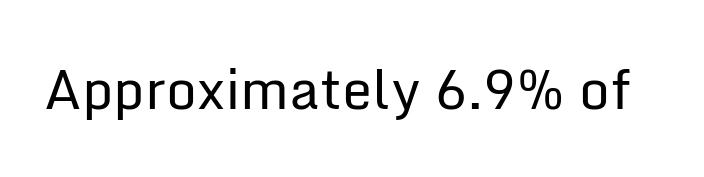
Q: Is the text bold? A: No.
Q: Is the text italic (slanted)? A: No, it is upright.
Q: Is the typeface a serif or a sans-serif typeface? A: Sans-serif.
Q: Is the text underlined? A: No.
Q: Is the spacing between letters normal or unusually wide? A: Normal.
Q: Width (condensed, normal, or wide)? A: Normal.
Q: Stroke contrast? A: Low.
Q: x-height? A: Medium.
Q: Monospaced? A: No.
